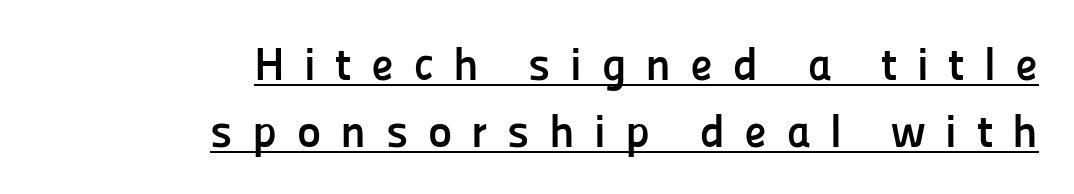
{"serif": "no", "italic": "no", "bold": "yes", "weight": "semibold", "width": "normal", "stroke_contrast": "low", "x_height": "medium", "monospaced": "no", "underline": "yes", "align": "right", "line_spacing": "normal", "line_spacing_ratio": 1.45, "letter_spacing": "wide", "letter_spacing_em": 0.42, "glyph_px": 46}
